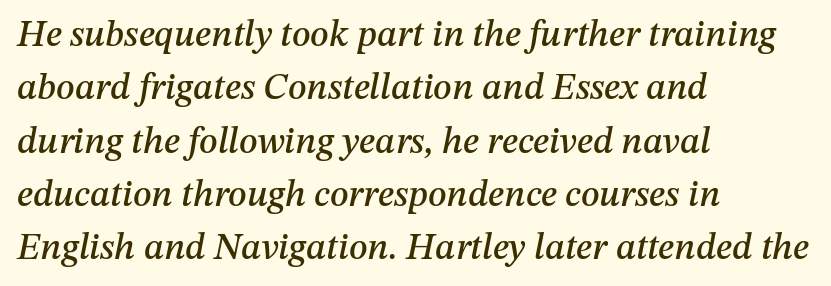
{"italic": "yes", "lean": "right", "slant_degrees": 12, "width": "normal", "stroke_contrast": "medium", "x_height": "medium", "monospaced": "no", "underline": "no", "align": "left", "line_spacing": "normal", "line_spacing_ratio": 1.44, "letter_spacing": "normal", "letter_spacing_em": 0.0, "glyph_px": 37}
